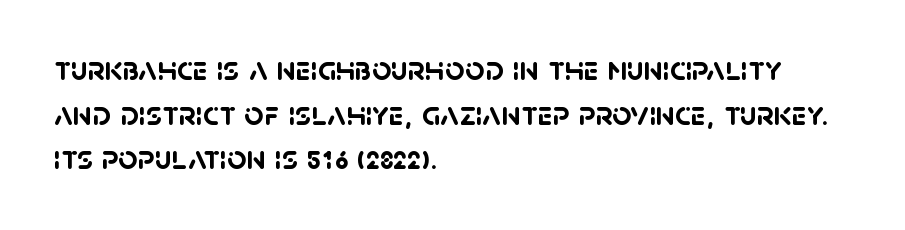
The image shows 34 px semibold sans-serif type; set left-aligned, normal line spacing (1.31x), normal letter spacing, not underlined; low stroke contrast and a large x-height.
